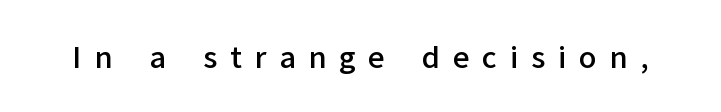
Q: Is the text bold? A: Semi-bold.
Q: Is the text italic (slanted)? A: No, it is upright.
Q: Is the typeface a serif or a sans-serif typeface? A: Sans-serif.
Q: Is the text underlined? A: No.
Q: Is the spacing between letters normal or unusually wide? A: Unusually wide.
Q: Width (condensed, normal, or wide)? A: Normal.
Q: Stroke contrast? A: Low.
Q: x-height? A: Medium.
Q: Monospaced? A: No.
